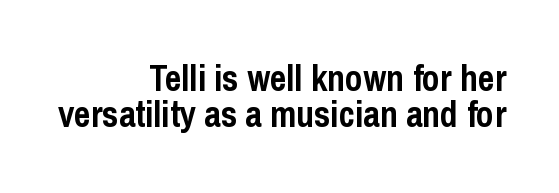
The image shows 36 px semibold, condensed sans-serif type, upright; set right-aligned, tight line spacing (1.01x), normal letter spacing, not underlined; low stroke contrast and a medium x-height.
